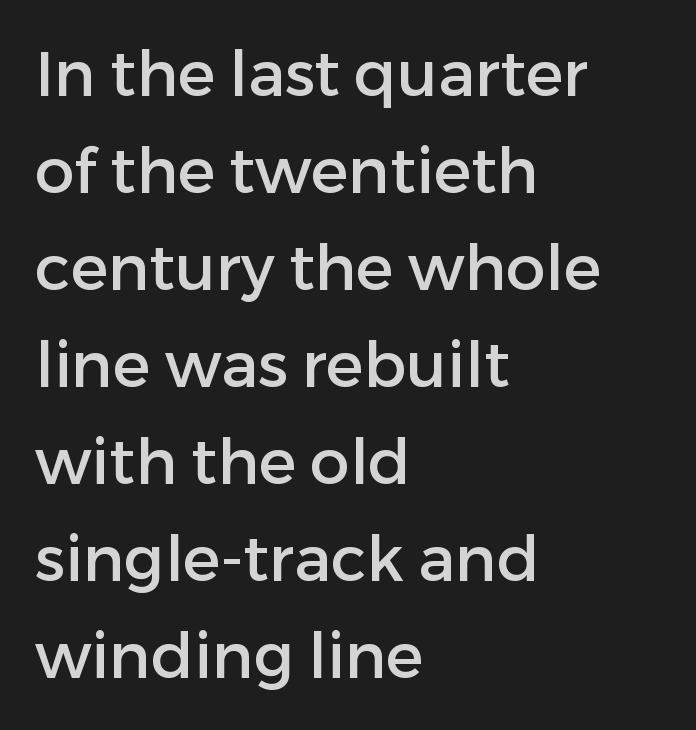
Q: Is the text italic (slanted)? A: No, it is upright.
Q: Is the typeface a serif or a sans-serif typeface? A: Sans-serif.
Q: Is the text underlined? A: No.
Q: How is the paragraph aligned? A: Left-aligned.
Q: Is the spacing between letters normal or unusually wide? A: Normal.
Q: Is the spacing between lines tight, normal or loose? A: Normal.
Q: Width (condensed, normal, or wide)? A: Normal.
Q: Stroke contrast? A: Low.
Q: x-height? A: Medium.
Q: Monospaced? A: No.
